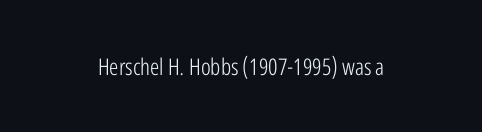
The image shows 23 px text type, upright; set normal letter spacing, not underlined.
